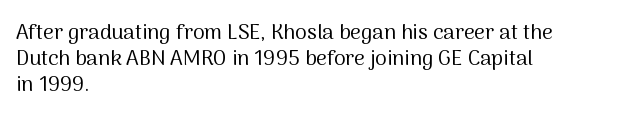
Q: Is the text bold? A: No.
Q: Is the text italic (slanted)? A: No, it is upright.
Q: Is the text underlined? A: No.
Q: How is the paragraph aligned? A: Left-aligned.
Q: Is the spacing between letters normal or unusually wide? A: Normal.
